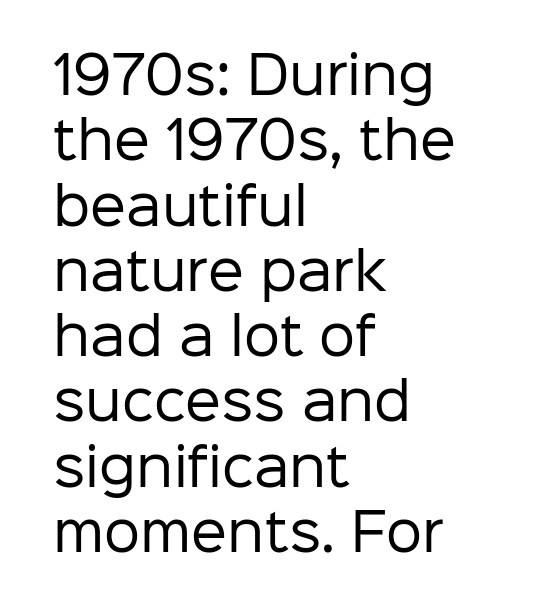
Q: Is the text bold? A: No.
Q: Is the text italic (slanted)? A: No, it is upright.
Q: Is the typeface a serif or a sans-serif typeface? A: Sans-serif.
Q: Is the text underlined? A: No.
Q: How is the paragraph aligned? A: Left-aligned.
Q: Is the spacing between letters normal or unusually wide? A: Normal.
Q: Is the spacing between lines tight, normal or loose? A: Normal.
Q: Width (condensed, normal, or wide)? A: Normal.
Q: Stroke contrast? A: Low.
Q: x-height? A: Medium.
Q: Monospaced? A: No.
